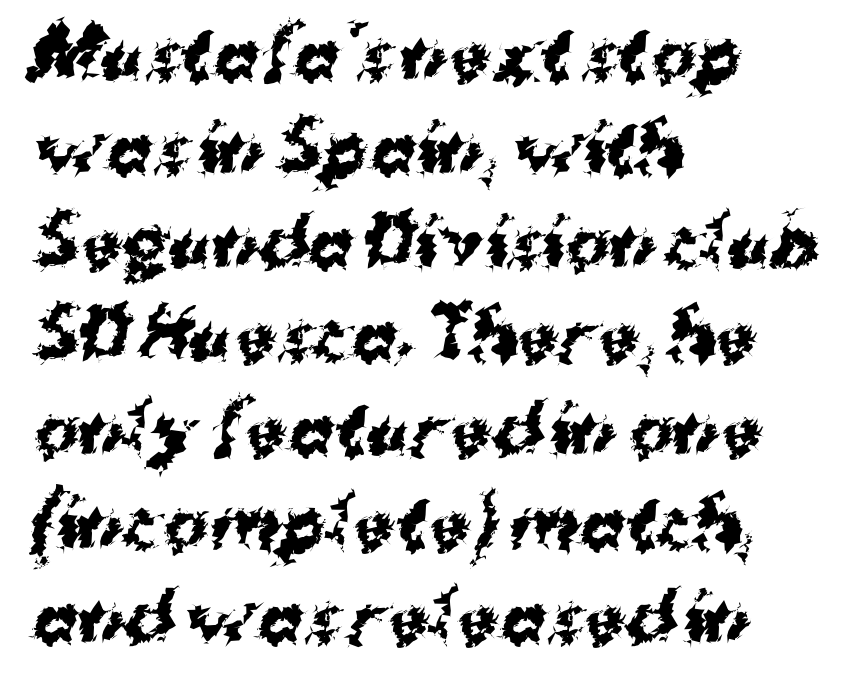
The image shows 67 px bold sans-serif type; set left-aligned, normal line spacing (1.4x), normal letter spacing, not underlined; medium stroke contrast and a medium x-height.
